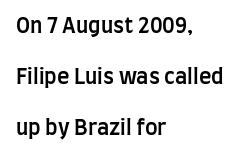
The image shows 21 px text type, upright; set left-aligned, loose line spacing (2.42x), normal letter spacing, not underlined.
